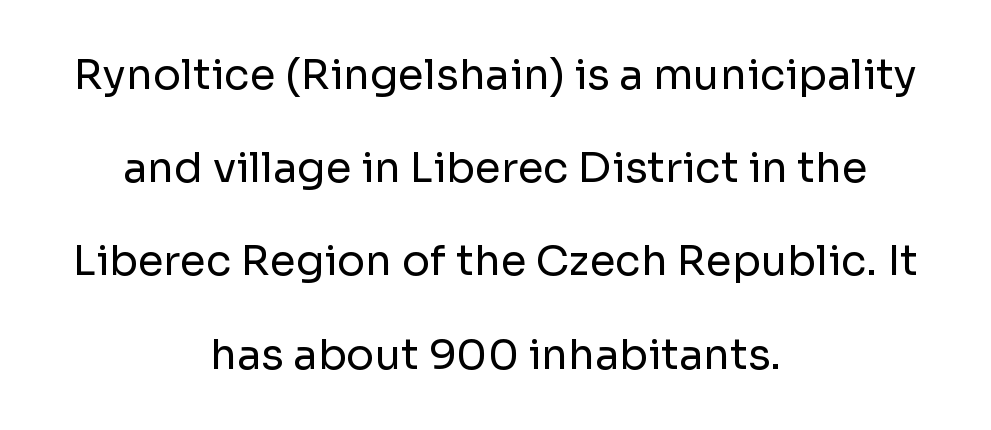
Q: Is the text bold? A: No.
Q: Is the text italic (slanted)? A: No, it is upright.
Q: Is the typeface a serif or a sans-serif typeface? A: Sans-serif.
Q: Is the text underlined? A: No.
Q: How is the paragraph aligned? A: Centered.
Q: Is the spacing between letters normal or unusually wide? A: Normal.
Q: Is the spacing between lines tight, normal or loose? A: Loose.
Q: Width (condensed, normal, or wide)? A: Normal.
Q: Stroke contrast? A: Low.
Q: x-height? A: Medium.
Q: Monospaced? A: No.
